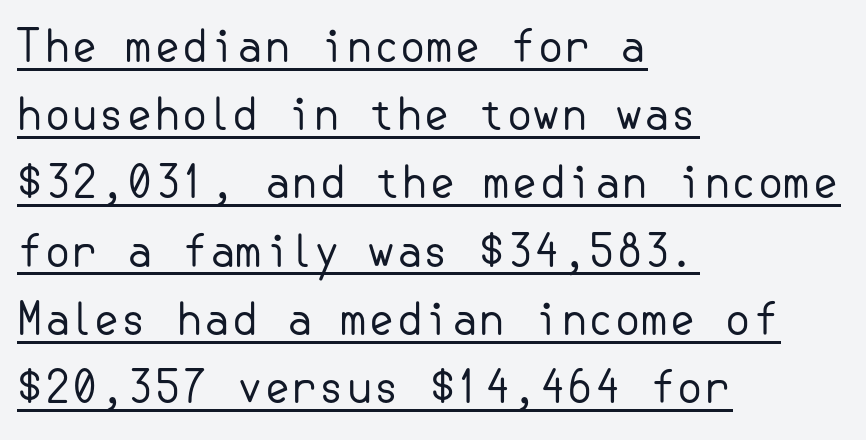
{"serif": "no", "italic": "no", "bold": "no", "weight": "regular", "width": "normal", "stroke_contrast": "low", "x_height": "small", "underline": "yes", "align": "left", "line_spacing": "normal", "line_spacing_ratio": 1.55, "letter_spacing": "normal", "letter_spacing_em": 0.0, "glyph_px": 44}
